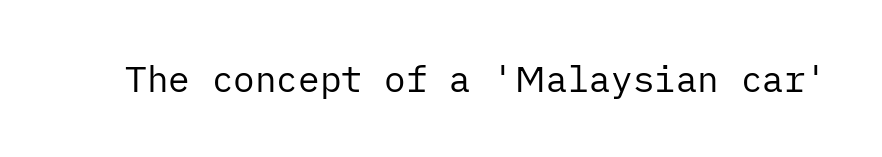
Q: Is the text bold? A: No.
Q: Is the text italic (slanted)? A: No, it is upright.
Q: Is the typeface a serif or a sans-serif typeface? A: Sans-serif.
Q: Is the text underlined? A: No.
Q: Is the spacing between letters normal or unusually wide? A: Normal.
Q: Width (condensed, normal, or wide)? A: Normal.
Q: Stroke contrast? A: Low.
Q: x-height? A: Medium.
